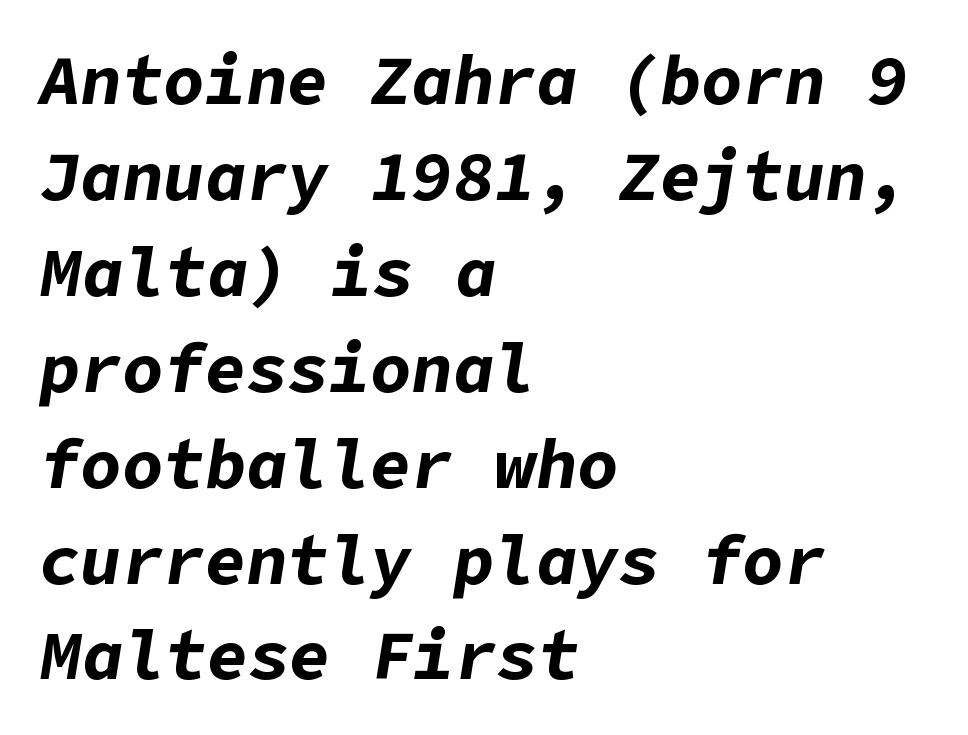
{"italic": "yes", "lean": "right", "slant_degrees": 9, "bold": "yes", "weight": "bold", "width": "normal", "stroke_contrast": "low", "x_height": "medium", "underline": "no", "align": "left", "line_spacing": "normal", "line_spacing_ratio": 1.39, "letter_spacing": "normal", "letter_spacing_em": 0.0, "glyph_px": 69}
